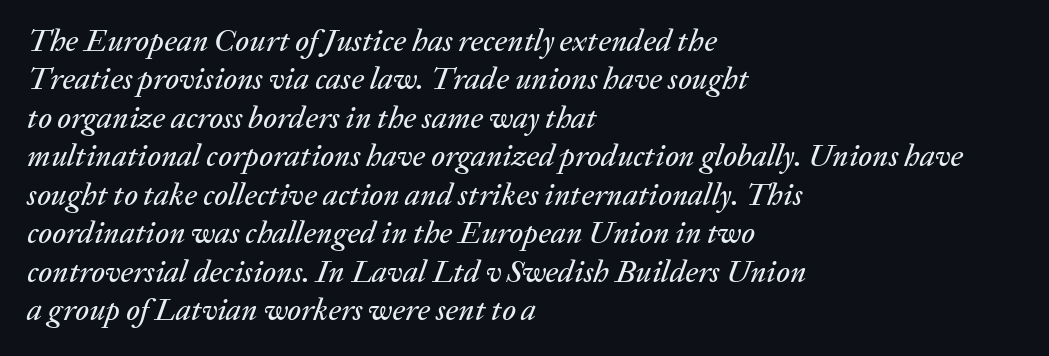
The image shows 31 px text type, italic (leaning right); set left-aligned, line spacing 1.24x, normal letter spacing, not underlined; low stroke contrast and a medium x-height.
